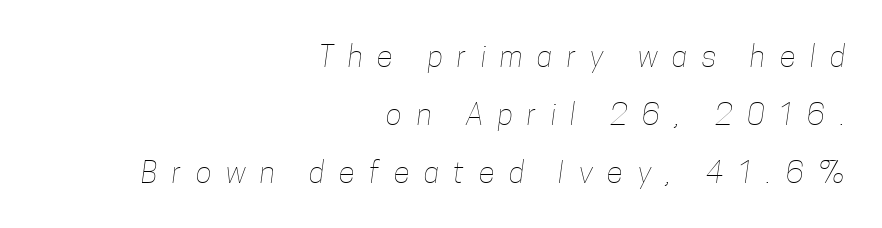
The image shows 30 px thin, condensed type; set right-aligned, loose line spacing (1.93x), unusually wide letter spacing (+0.48 em), not underlined; low stroke contrast and a medium x-height.
